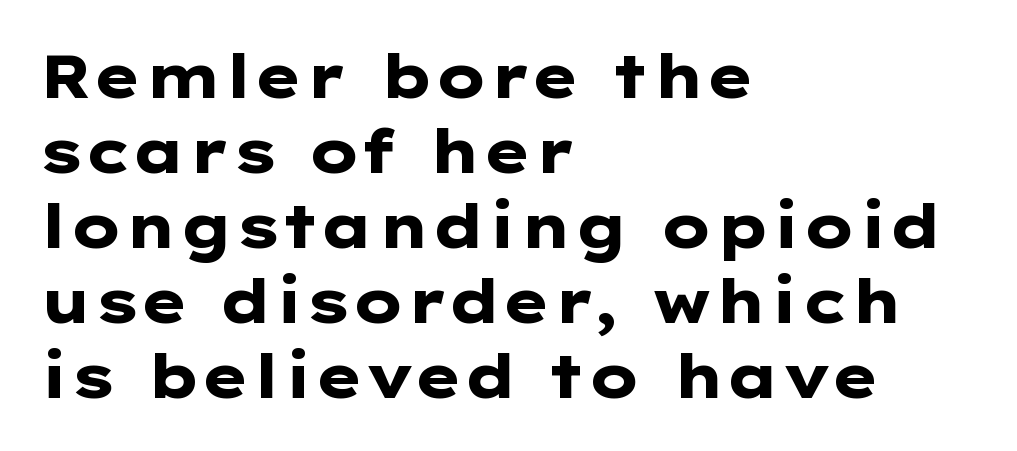
{"serif": "no", "italic": "no", "bold": "yes", "weight": "heavy", "width": "wide", "stroke_contrast": "low", "x_height": "medium", "underline": "no", "align": "left", "line_spacing": "normal", "line_spacing_ratio": 1.25, "letter_spacing": "normal", "letter_spacing_em": 0.0, "glyph_px": 60}
